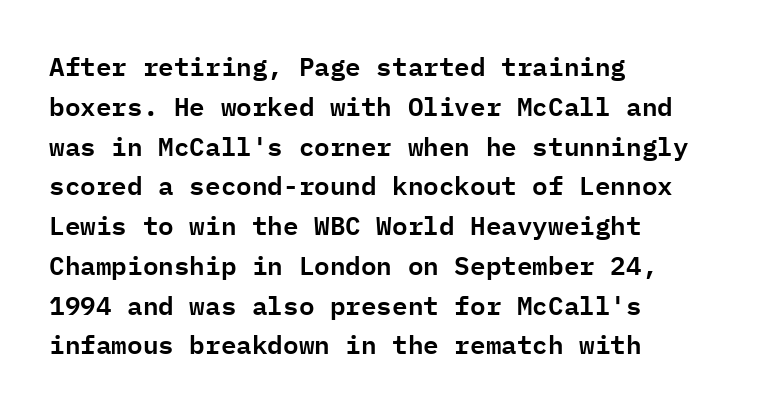
{"italic": "no", "underline": "no", "align": "left", "line_spacing": "normal", "line_spacing_ratio": 1.53, "letter_spacing": "normal", "letter_spacing_em": 0.0, "glyph_px": 26}
